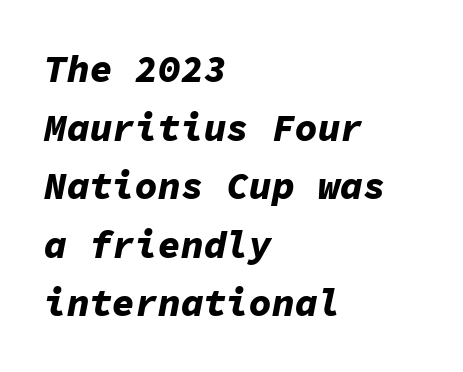
The image shows 38 px bold type, italic (leaning right), monospaced; set left-aligned, normal line spacing (1.54x), normal letter spacing, not underlined; low stroke contrast and a medium x-height.
